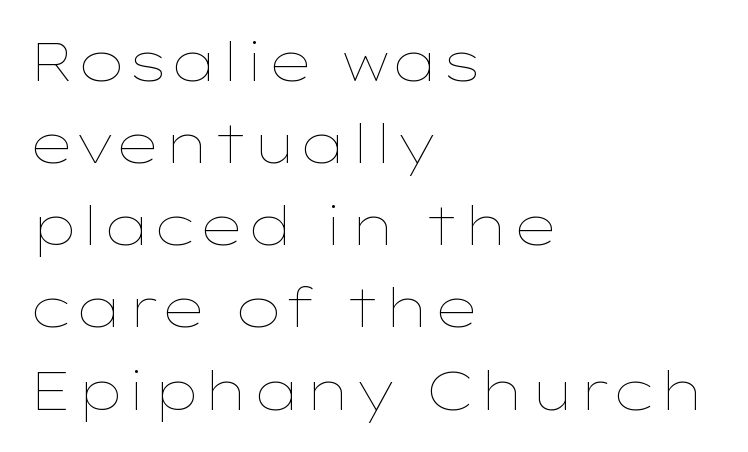
Q: Is the text bold? A: No.
Q: Is the text italic (slanted)? A: No, it is upright.
Q: Is the text underlined? A: No.
Q: How is the paragraph aligned? A: Left-aligned.
Q: Is the spacing between letters normal or unusually wide? A: Normal.
Q: Is the spacing between lines tight, normal or loose? A: Normal.
Q: Width (condensed, normal, or wide)? A: Wide.
Q: Stroke contrast? A: Low.
Q: x-height? A: Medium.
Q: Monospaced? A: No.
